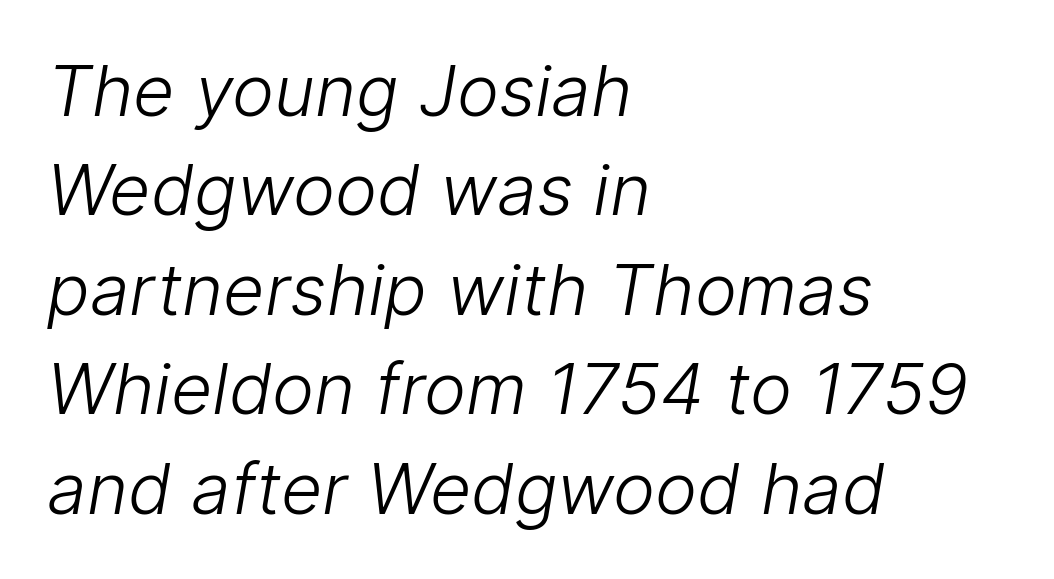
The image shows 71 px light sans-serif type; set left-aligned, normal line spacing (1.4x), normal letter spacing, not underlined; low stroke contrast and a medium x-height.
